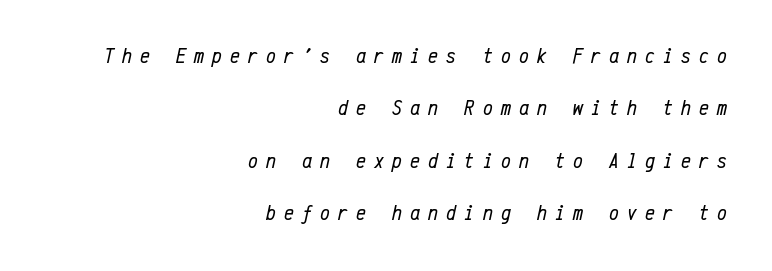
{"italic": "yes", "lean": "right", "slant_degrees": 12, "bold": "no", "underline": "no", "align": "right", "line_spacing": "loose", "line_spacing_ratio": 2.38, "letter_spacing": "wide", "letter_spacing_em": 0.37, "glyph_px": 22}
